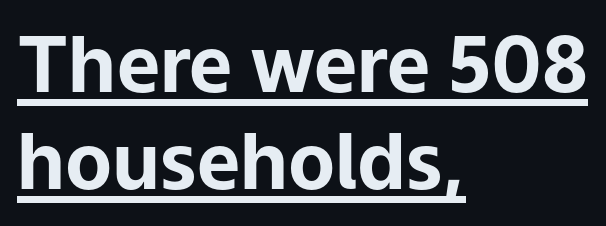
Q: Is the text bold? A: Yes.
Q: Is the text italic (slanted)? A: No, it is upright.
Q: Is the typeface a serif or a sans-serif typeface? A: Sans-serif.
Q: Is the text underlined? A: Yes.
Q: How is the paragraph aligned? A: Left-aligned.
Q: Is the spacing between letters normal or unusually wide? A: Normal.
Q: Is the spacing between lines tight, normal or loose? A: Normal.
Q: Width (condensed, normal, or wide)? A: Normal.
Q: Stroke contrast? A: Low.
Q: x-height? A: Medium.
Q: Monospaced? A: No.
